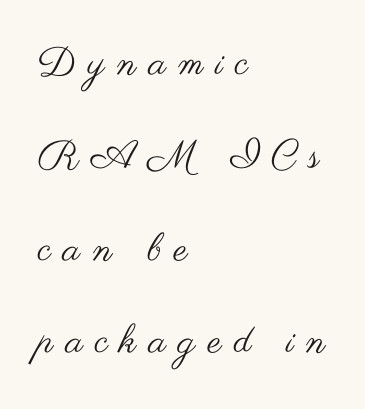
{"serif": "no", "bold": "no", "weight": "regular", "width": "wide", "stroke_contrast": "medium", "x_height": "small", "monospaced": "no", "underline": "no", "align": "left", "line_spacing": "loose", "line_spacing_ratio": 2.38, "letter_spacing": "wide", "letter_spacing_em": 0.31, "glyph_px": 39}
